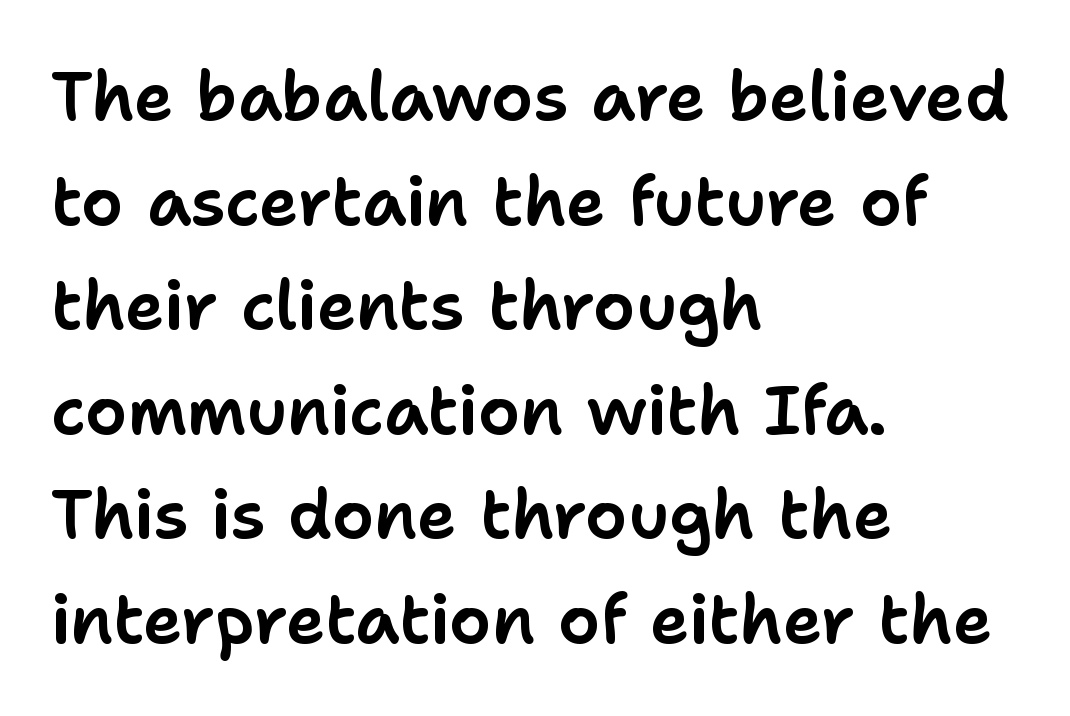
Compared with typical body copy, the letter spacing here is the same. Posture: straight, roman, zero tilt. The block of text has a typical density, with ordinary space between rows. Rule under the text: the space is simply empty. Does the type have serifs? No, each stem ends abruptly. Left-aligned paragraph, ragged on the right.
